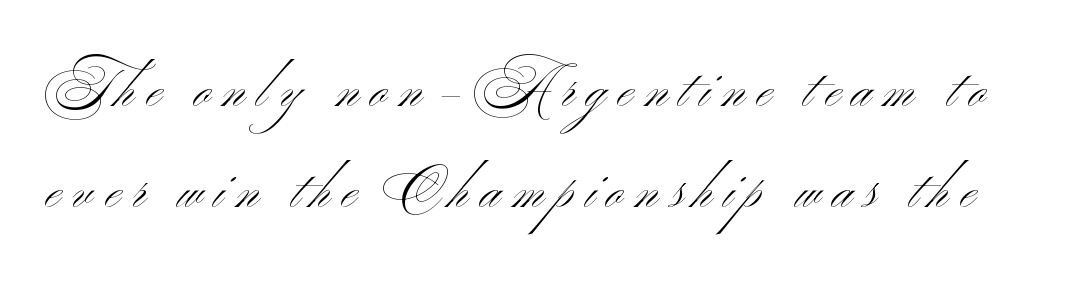
A great deal of white space separates one row of letters from the next. Students, note that the glyphs here are deliberately spaced far apart. The strip under each line holds only bare page. Varying glyph widths throughout — classic text-font behaviour.
